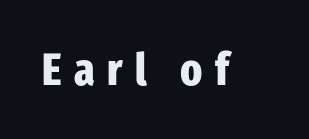
The image shows 45 px heavy, condensed sans-serif type, upright; set unusually wide letter spacing (+0.28 em), not underlined; low stroke contrast and a medium x-height.
